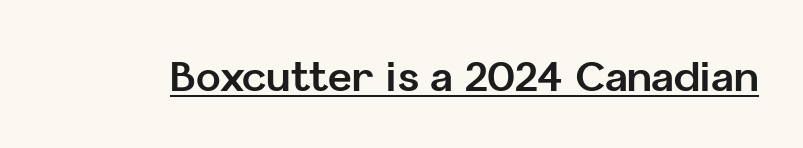
Q: Is the text bold? A: Yes.
Q: Is the text italic (slanted)? A: No, it is upright.
Q: Is the typeface a serif or a sans-serif typeface? A: Sans-serif.
Q: Is the text underlined? A: Yes.
Q: Is the spacing between letters normal or unusually wide? A: Normal.
Q: Width (condensed, normal, or wide)? A: Normal.
Q: Stroke contrast? A: Low.
Q: x-height? A: Medium.
Q: Monospaced? A: No.
